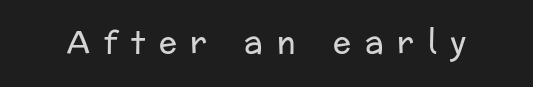
Nope, no serifs anywhere on these letters. Type without underlining. You can tell it's not italic because the verticals are truly vertical. How are the letters spaced? Widely, with obvious added tracking. The weight tops out at a normal text grade. Proportional: the letters do not fall into vertical columns.
